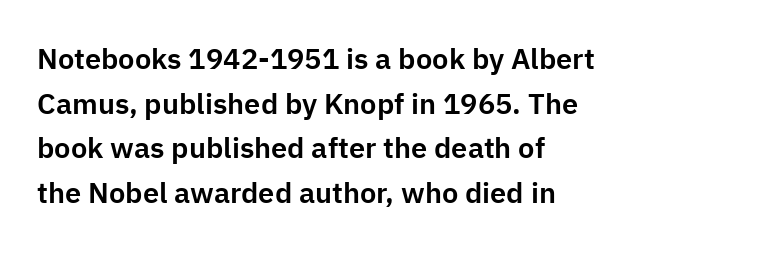
Nope, no serifs anywhere on these letters. You can tell it's not italic because the verticals are truly vertical. What's the leading like? Ordinary, nothing unusual. All the whitespace from short lines collects on the right. Tracking value appears to be zero — textbook default spacing.
